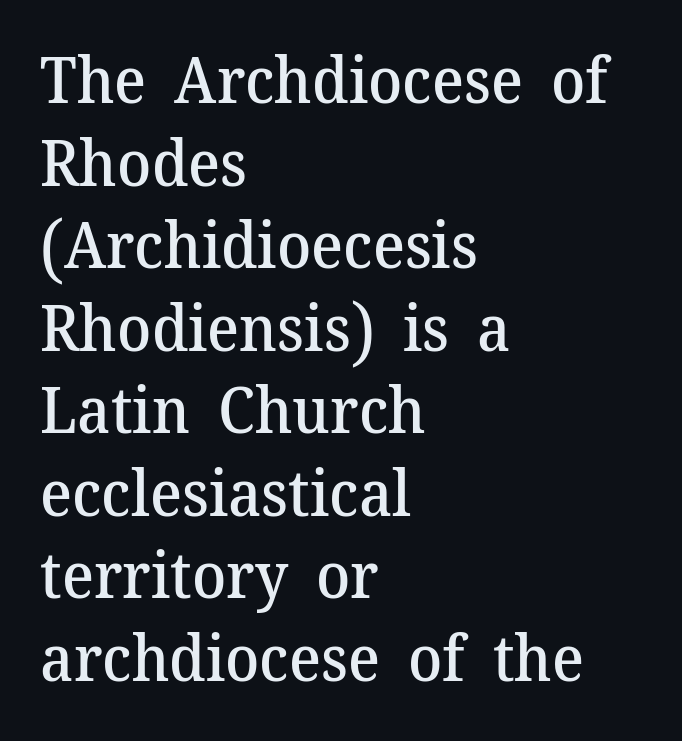
Q: Is the text bold? A: Semi-bold.
Q: Is the text italic (slanted)? A: No, it is upright.
Q: Is the typeface a serif or a sans-serif typeface? A: Serif.
Q: Is the text underlined? A: No.
Q: How is the paragraph aligned? A: Left-aligned.
Q: Is the spacing between letters normal or unusually wide? A: Normal.
Q: Is the spacing between lines tight, normal or loose? A: Normal.
Q: Width (condensed, normal, or wide)? A: Normal.
Q: Stroke contrast? A: Medium.
Q: x-height? A: Medium.
Q: Monospaced? A: No.
